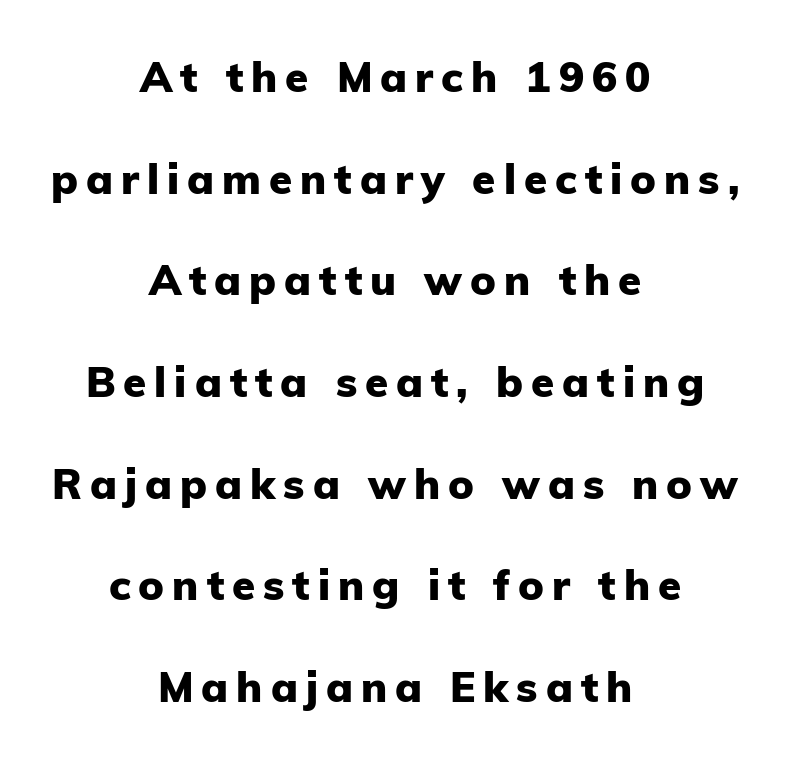
Q: Is the text bold? A: Yes.
Q: Is the text italic (slanted)? A: No, it is upright.
Q: Is the typeface a serif or a sans-serif typeface? A: Sans-serif.
Q: Is the text underlined? A: No.
Q: How is the paragraph aligned? A: Centered.
Q: Is the spacing between lines tight, normal or loose? A: Loose.
Q: Width (condensed, normal, or wide)? A: Normal.
Q: Stroke contrast? A: Low.
Q: x-height? A: Medium.
Q: Monospaced? A: No.
